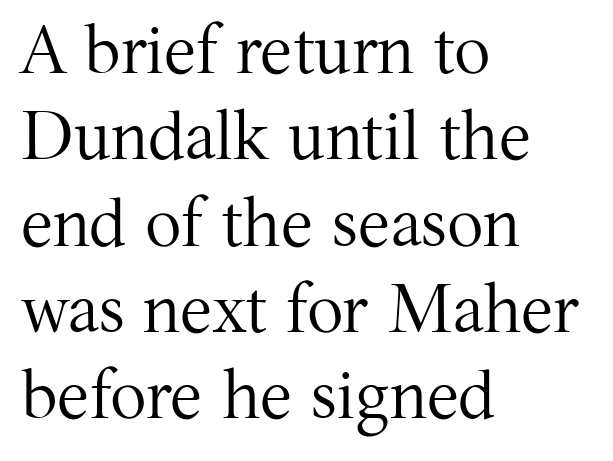
The image shows 68 px regular-weight serif type, upright; set left-aligned, normal line spacing (1.27x), normal letter spacing, not underlined; medium stroke contrast and a medium x-height.
